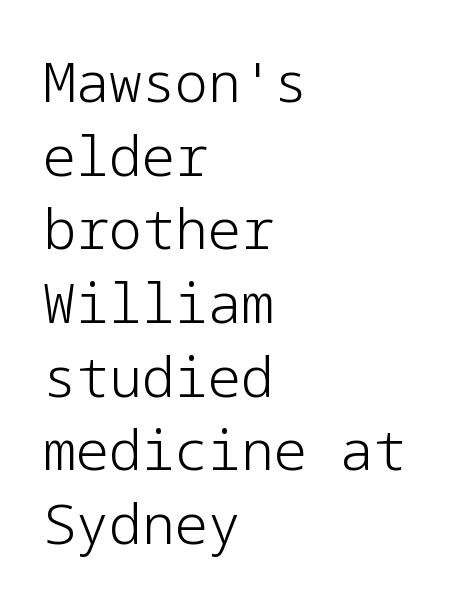
Q: Is the text bold? A: No.
Q: Is the text italic (slanted)? A: No, it is upright.
Q: Is the typeface a serif or a sans-serif typeface? A: Sans-serif.
Q: Is the text underlined? A: No.
Q: How is the paragraph aligned? A: Left-aligned.
Q: Is the spacing between letters normal or unusually wide? A: Normal.
Q: Is the spacing between lines tight, normal or loose? A: Normal.
Q: Width (condensed, normal, or wide)? A: Normal.
Q: Stroke contrast? A: Low.
Q: x-height? A: Medium.
